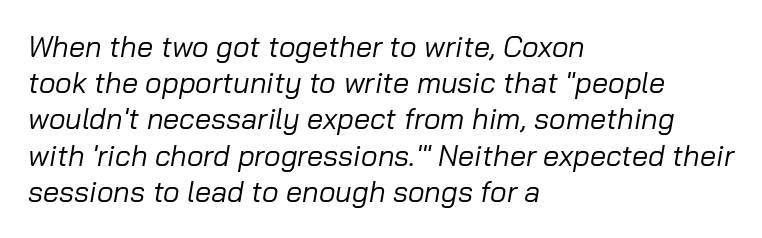
The image shows 29 px regular-weight type, italic (leaning right); set left-aligned, normal line spacing (1.25x), normal letter spacing, not underlined; low stroke contrast and a medium x-height.
